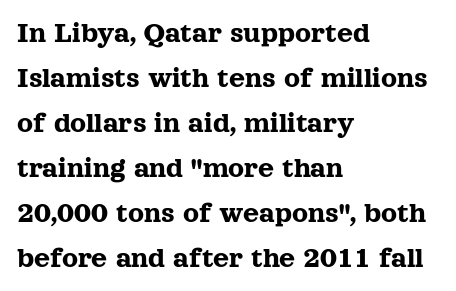
The image shows 31 px serif type, upright; set left-aligned, normal line spacing (1.45x), normal letter spacing, not underlined; a medium x-height.
